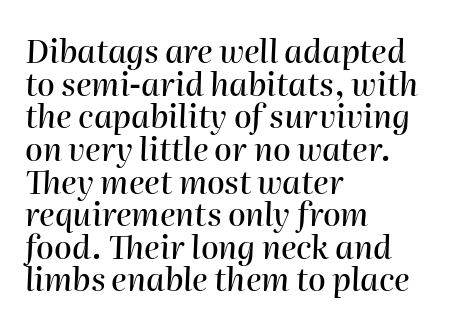
{"italic": "yes", "lean": "right", "slant_degrees": 2, "width": "normal", "stroke_contrast": "high", "x_height": "medium", "monospaced": "no", "underline": "no", "align": "left", "line_spacing": "tight", "line_spacing_ratio": 1.02, "letter_spacing": "normal", "letter_spacing_em": 0.0, "glyph_px": 32}
